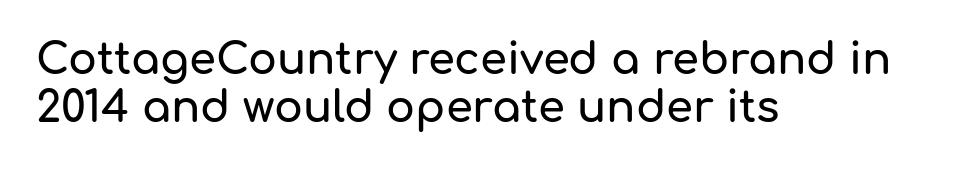
Spacing between characters is what you'd get straight out of the box. You could barely slide anything between these rows. Are there feet on the stems? There aren't — it's a sans. Do the characters align in a grid? No, the font is proportional. Short and long lines alike share a common starting point at left.
